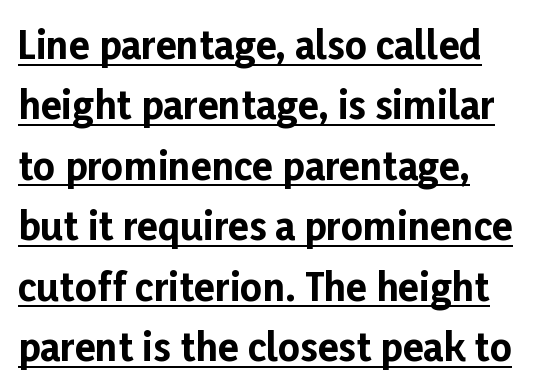
Every row of glyphs begins at an identical x-position on the left. The space between consecutive lines is moderate. Tracking here is standard; glyphs follow each other at the usual distance. Rendered with straight, roman letterforms.
